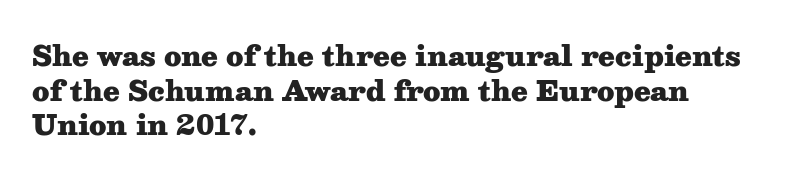
{"italic": "no", "bold": "yes", "underline": "no", "align": "left", "line_spacing": "normal", "line_spacing_ratio": 1.28, "letter_spacing": "normal", "letter_spacing_em": 0.0, "glyph_px": 27}
